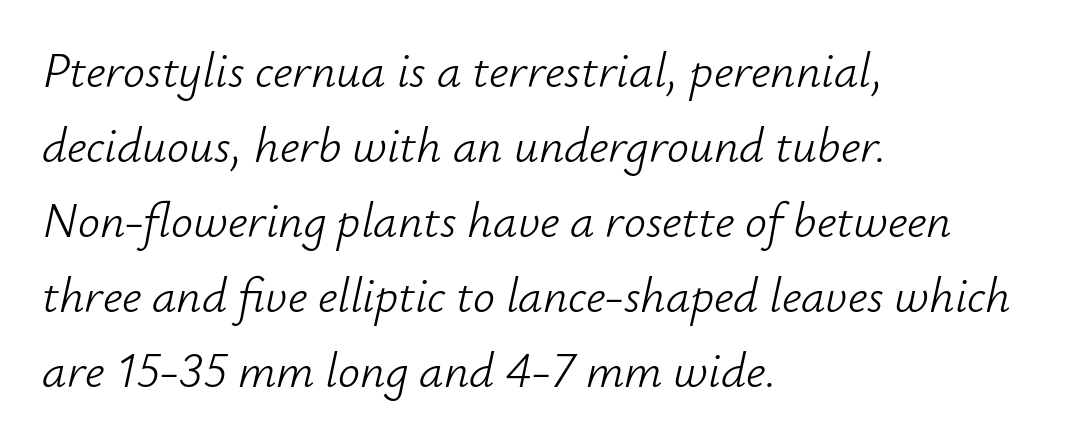
The image shows 49 px light type, italic (leaning right); set left-aligned, normal line spacing (1.53x), normal letter spacing, not underlined; low stroke contrast and a small x-height.
